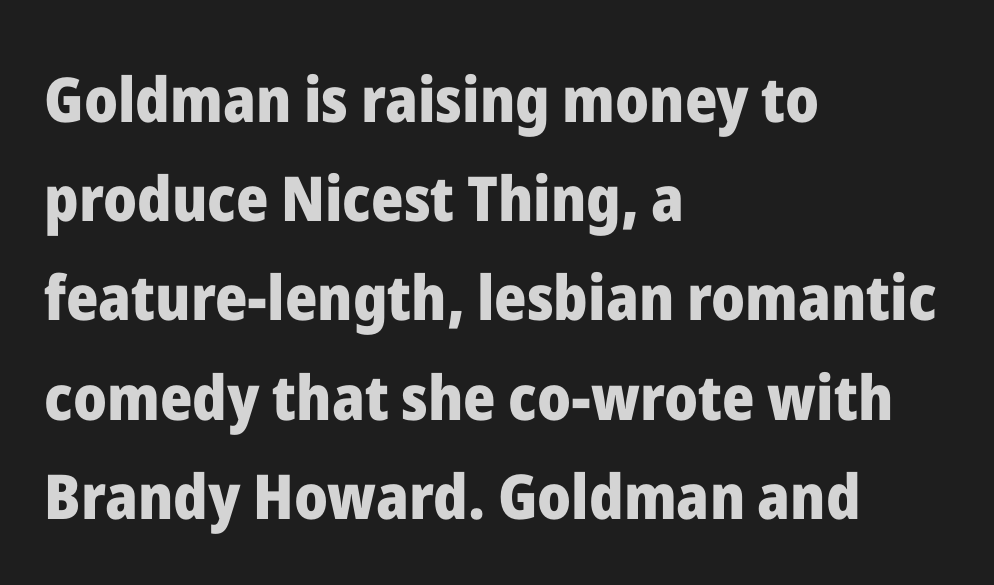
{"serif": "no", "italic": "no", "bold": "yes", "weight": "heavy", "width": "normal", "stroke_contrast": "low", "x_height": "medium", "monospaced": "no", "underline": "no", "align": "left", "line_spacing": "normal", "line_spacing_ratio": 1.6, "letter_spacing": "normal", "letter_spacing_em": 0.0, "glyph_px": 62}
